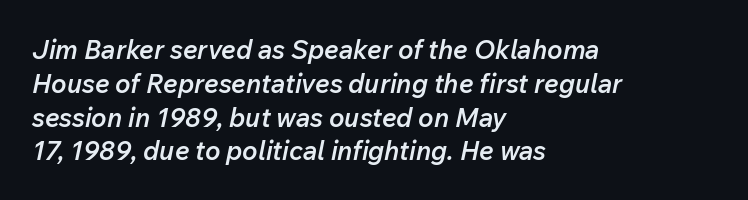
All the whitespace from short lines collects on the right. Beneath every word, the page is bare. In terms of leading, this rendering sits right in the middle. Characters are canted at an angle relative to the baseline's perpendicular.
